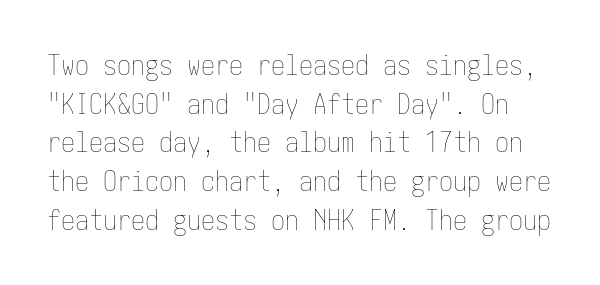
The image shows 28 px thin, condensed type, upright; set normal line spacing (1.38x), normal letter spacing, not underlined; low stroke contrast and a medium x-height.
